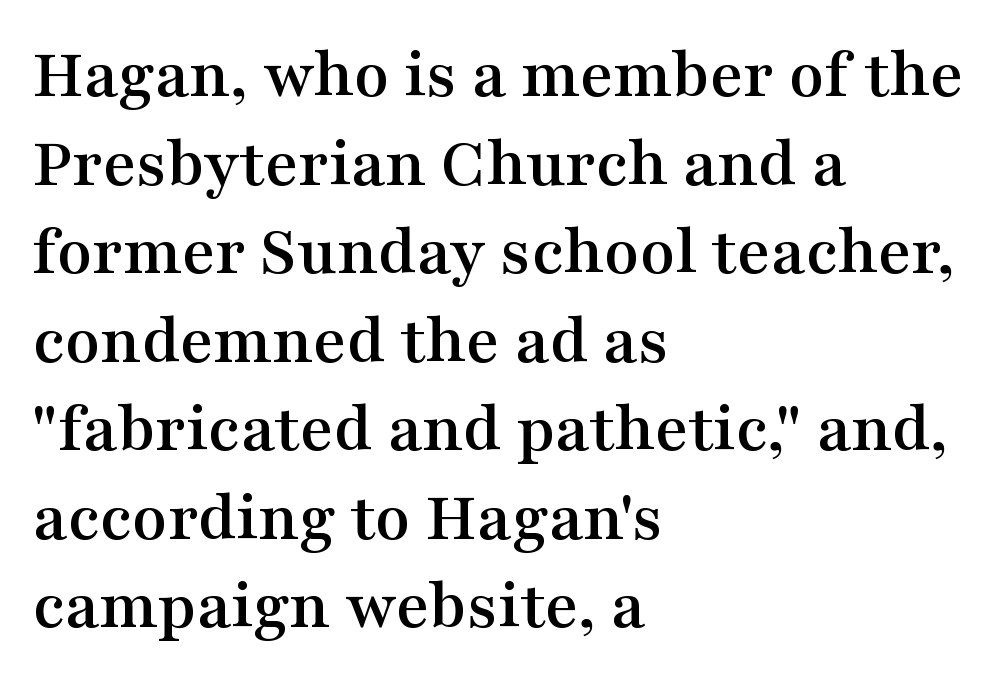
The lettering stays uniformly vertical, giving the passage a roman look. The letters advance in unequal steps, a hallmark of proportional type. This rendering uses left alignment, leaving the right contour irregular. The face used here is seriffed, in the tradition of book romans. The face used here is rendered with its standard letterfit.
